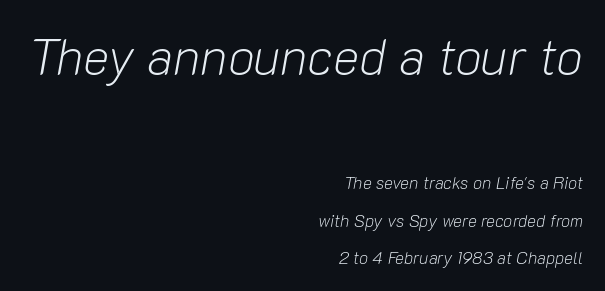
Caption: multi-line text, flush right, ragged left. Students, note that the glyphs here touch the page at normal intervals. A typesetter would call this proportional, since set widths differ per character. Widely set lines give the paragraph a tall, airy silhouette. Counters stay open thanks to moderate or lighter strokes. The specimen reads as italic at a glance.
